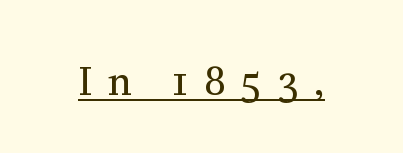
The image shows 37 px regular-weight serif type, upright; set unusually wide letter spacing (+0.44 em), underlined; medium stroke contrast and a medium x-height.
